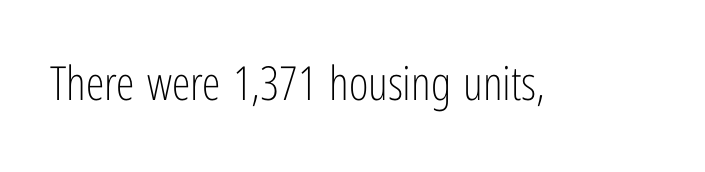
{"serif": "no", "italic": "no", "bold": "no", "weight": "light", "width": "condensed", "stroke_contrast": "low", "x_height": "medium", "monospaced": "no", "underline": "no", "letter_spacing": "normal", "letter_spacing_em": 0.0, "glyph_px": 47}
